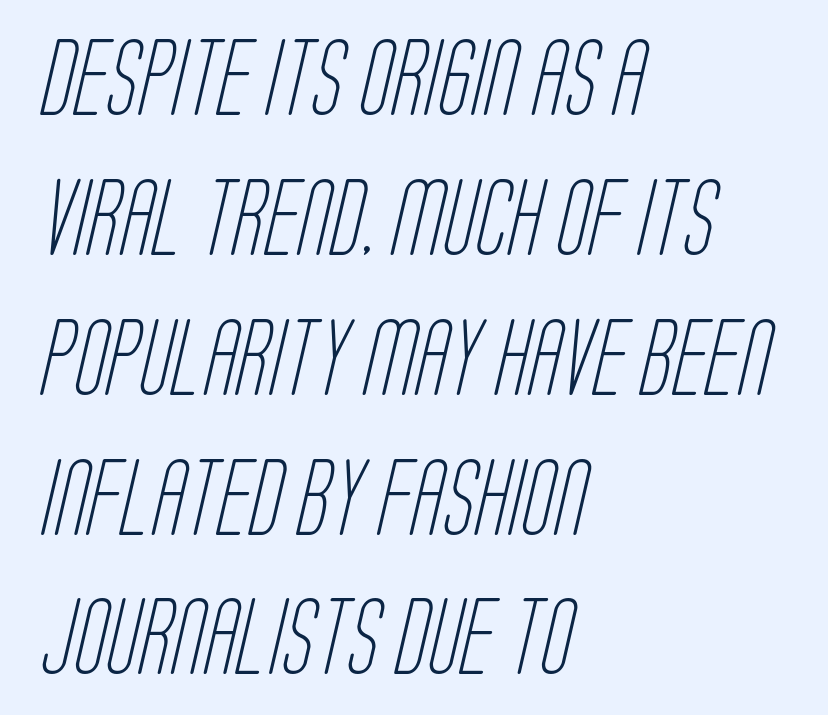
Font category for this specimen: sans-serif. Where is the straight margin? On the left. The glyphs are unaccompanied by any horizontal stroke below them. This sample has the flowing, uneven cadence of proportional lettering.
